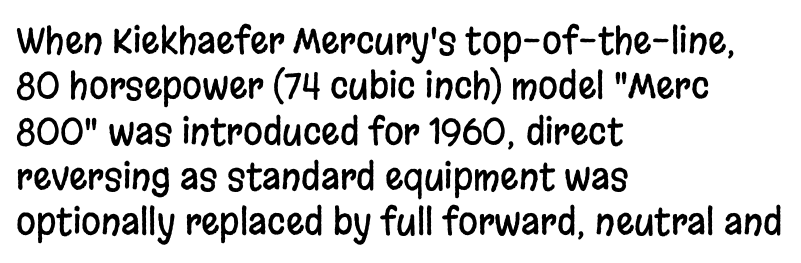
{"serif": "no", "italic": "no", "width": "condensed", "stroke_contrast": "low", "x_height": "large", "monospaced": "no", "underline": "no", "align": "left", "line_spacing": "normal", "line_spacing_ratio": 1.26, "letter_spacing": "normal", "letter_spacing_em": 0.0, "glyph_px": 36}
